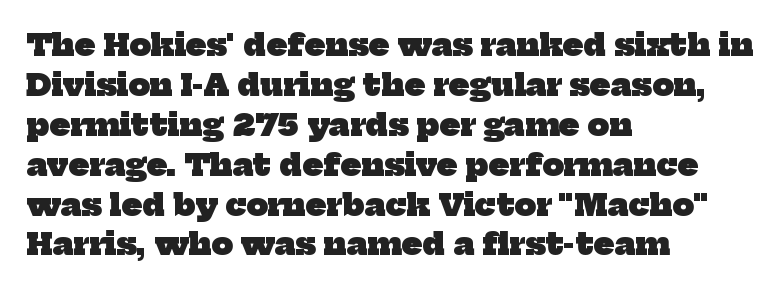
{"serif": "yes", "bold": "yes", "weight": "heavy", "width": "normal", "stroke_contrast": "low", "x_height": "medium", "monospaced": "no", "underline": "no", "align": "left", "line_spacing": "normal", "line_spacing_ratio": 1.33, "letter_spacing": "normal", "letter_spacing_em": 0.0, "glyph_px": 30}
